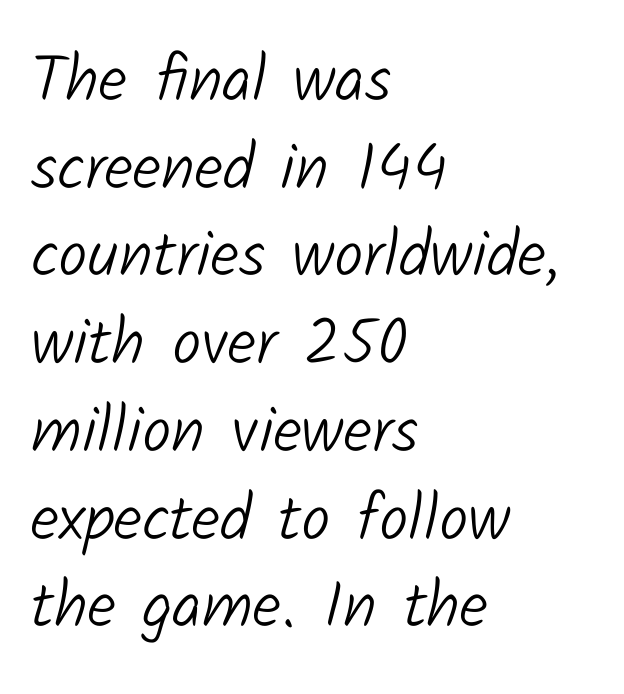
The image shows 65 px light sans-serif type; set left-aligned, normal line spacing (1.35x), normal letter spacing, not underlined; low stroke contrast and a medium x-height.
